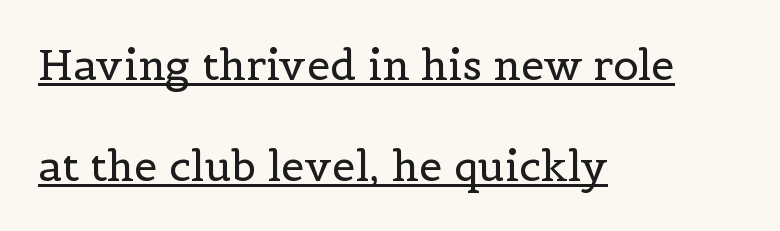
{"serif": "yes", "italic": "no", "bold": "no", "weight": "regular", "width": "normal", "x_height": "medium", "monospaced": "no", "underline": "yes", "align": "left", "line_spacing": "loose", "line_spacing_ratio": 2.4, "letter_spacing": "normal", "letter_spacing_em": 0.0, "glyph_px": 42}
